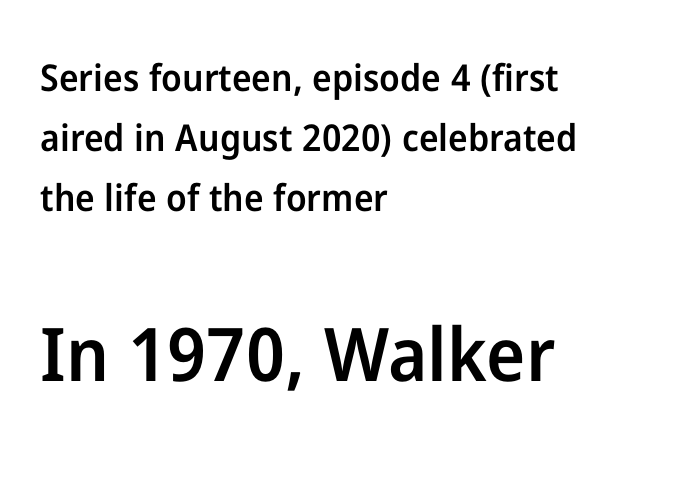
{"serif": "no", "italic": "no", "bold": "semi", "weight": "semibold", "width": "normal", "stroke_contrast": "low", "x_height": "medium", "monospaced": "no", "underline": "no", "align": "left", "line_spacing": "normal", "line_spacing_ratio": 1.62, "letter_spacing": "normal", "letter_spacing_em": 0.0, "larger_block": "second", "size_ratio": 2.0, "glyph_px": 74}
